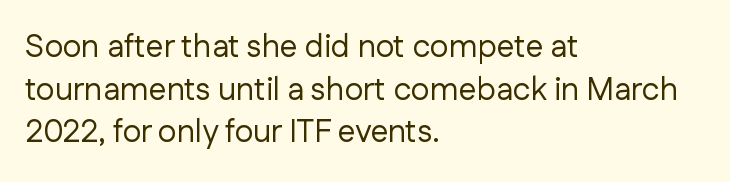
{"serif": "no", "italic": "no", "bold": "no", "weight": "regular", "width": "normal", "stroke_contrast": "low", "x_height": "medium", "monospaced": "no", "underline": "no", "align": "left", "line_spacing": "normal", "line_spacing_ratio": 1.33, "letter_spacing": "normal", "letter_spacing_em": 0.0, "glyph_px": 32}
